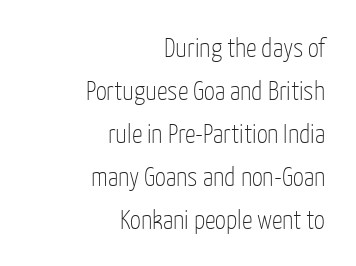
{"italic": "no", "bold": "no", "underline": "no", "align": "right", "line_spacing": "normal", "line_spacing_ratio": 1.59, "letter_spacing": "normal", "letter_spacing_em": 0.0, "glyph_px": 27}
